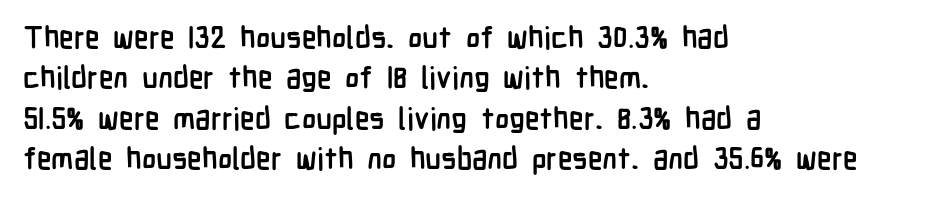
The rendering uses natural spacing where letterforms have individual widths. Rule under the text: the space is simply empty. Short note: letters normally spaced. I'd describe the lettering as bold — thick and assertive. These lines are set flush left with a ragged right edge.
